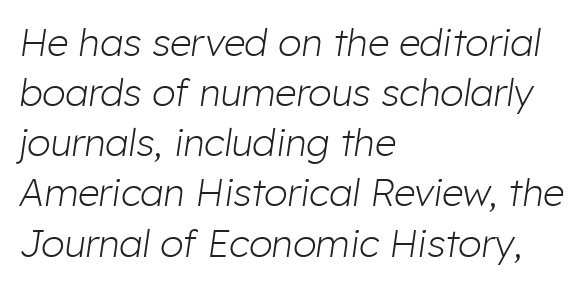
The image shows 38 px light type, italic (leaning right); set left-aligned, normal line spacing (1.32x), normal letter spacing, not underlined; low stroke contrast and a medium x-height.
